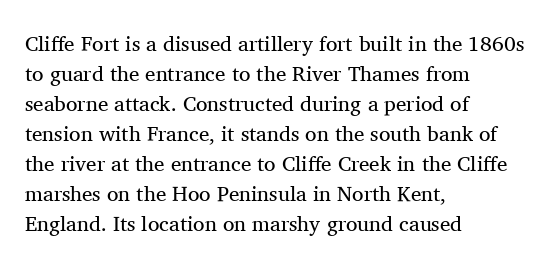
{"italic": "no", "bold": "no", "underline": "no", "align": "left", "line_spacing": "normal", "line_spacing_ratio": 1.43, "letter_spacing": "normal", "letter_spacing_em": 0.0, "glyph_px": 21}
